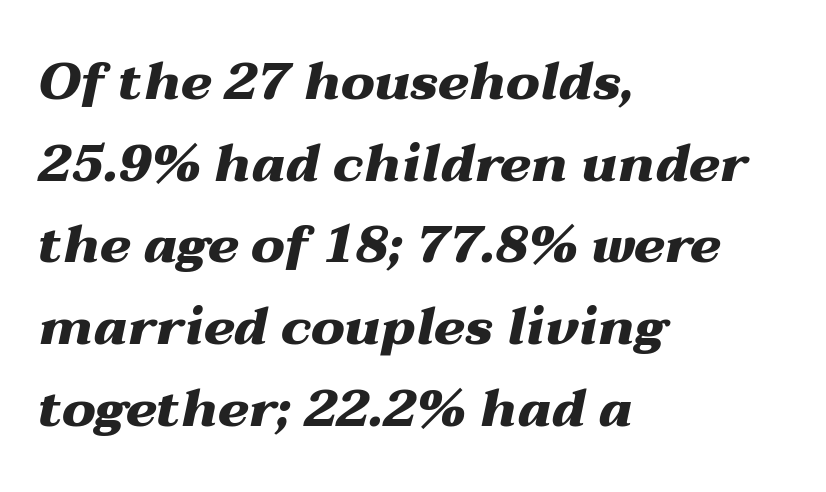
{"italic": "yes", "lean": "right", "slant_degrees": 12, "bold": "yes", "weight": "heavy", "width": "wide", "stroke_contrast": "medium", "x_height": "medium", "monospaced": "no", "underline": "no", "align": "left", "line_spacing": "normal", "line_spacing_ratio": 1.57, "letter_spacing": "normal", "letter_spacing_em": 0.0, "glyph_px": 52}
